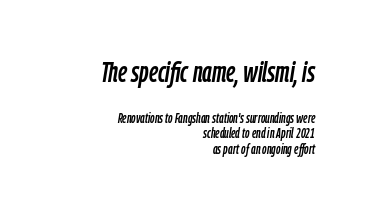
{"italic": "yes", "lean": "right", "slant_degrees": 9, "width": "condensed", "stroke_contrast": "low", "x_height": "medium", "monospaced": "no", "underline": "no", "align": "right", "line_spacing": "tight", "line_spacing_ratio": 1.12, "letter_spacing": "normal", "letter_spacing_em": 0.0, "larger_block": "first", "size_ratio": 2.07, "glyph_px": 29}
